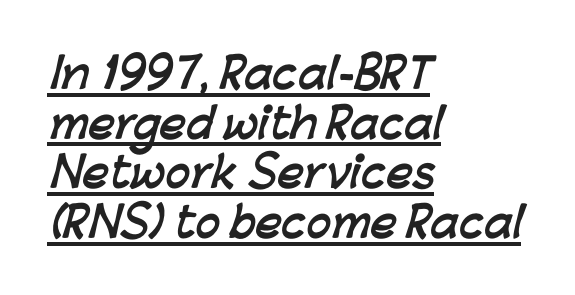
{"serif": "no", "bold": "yes", "weight": "semibold", "width": "normal", "stroke_contrast": "low", "x_height": "medium", "monospaced": "no", "underline": "yes", "align": "left", "line_spacing_ratio": 1.21, "letter_spacing": "normal", "letter_spacing_em": 0.0, "glyph_px": 41}
